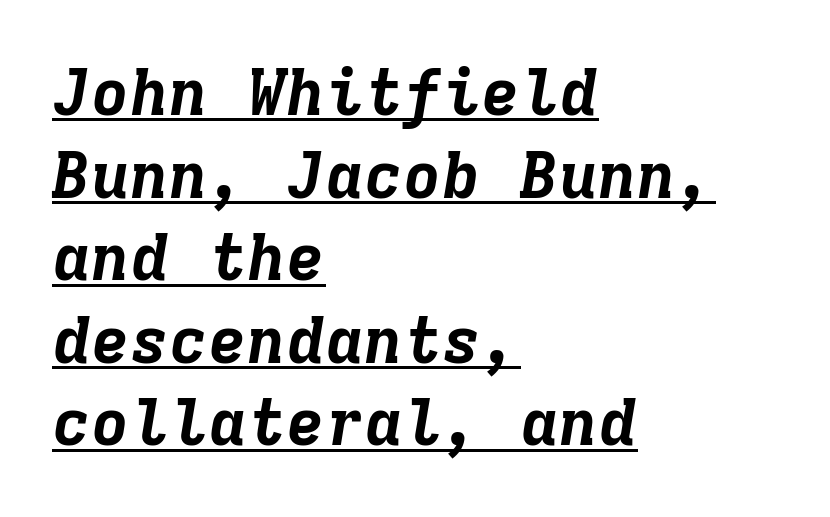
{"italic": "yes", "lean": "right", "slant_degrees": 9, "bold": "yes", "weight": "bold", "width": "normal", "stroke_contrast": "low", "x_height": "medium", "monospaced": "yes", "underline": "yes", "align": "left", "line_spacing": "normal", "line_spacing_ratio": 1.27, "letter_spacing": "normal", "letter_spacing_em": 0.0, "glyph_px": 65}
